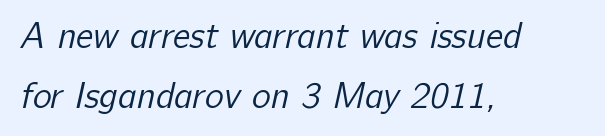
The image shows 36 px regular-weight sans-serif type; set left-aligned, normal line spacing (1.67x), normal letter spacing, not underlined; low stroke contrast and a medium x-height.
